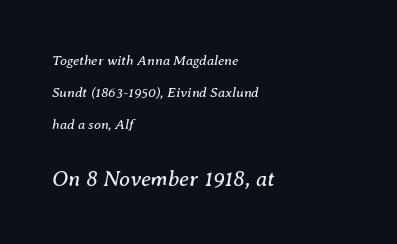
{"italic": "yes", "lean": "right", "slant_degrees": 8, "bold": "no", "underline": "no", "align": "left", "line_spacing": "loose", "line_spacing_ratio": 2.29, "letter_spacing": "normal", "letter_spacing_em": 0.0, "larger_block": "second", "size_ratio": 1.57, "glyph_px": 22}
